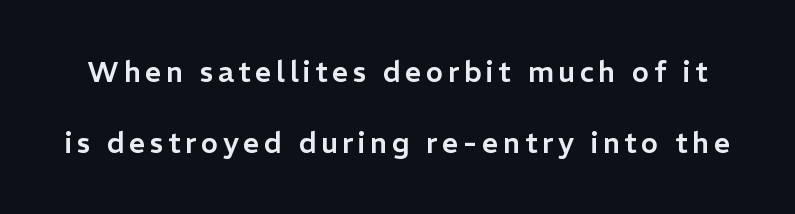
The image shows 29 px sans-serif type, upright; set loose line spacing (2.44x), not underlined; low stroke contrast and a medium x-height.
